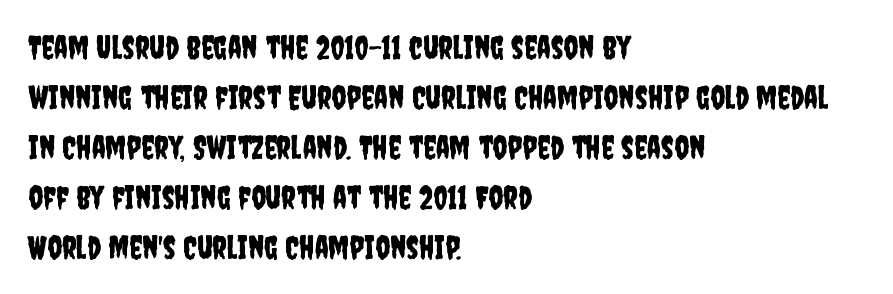
Q: Is the text italic (slanted)? A: No, it is upright.
Q: Is the typeface a serif or a sans-serif typeface? A: Sans-serif.
Q: Is the text underlined? A: No.
Q: How is the paragraph aligned? A: Left-aligned.
Q: Is the spacing between letters normal or unusually wide? A: Normal.
Q: Is the spacing between lines tight, normal or loose? A: Normal.
Q: Width (condensed, normal, or wide)? A: Condensed.
Q: Stroke contrast? A: Low.
Q: x-height? A: Large.
Q: Monospaced? A: No.
